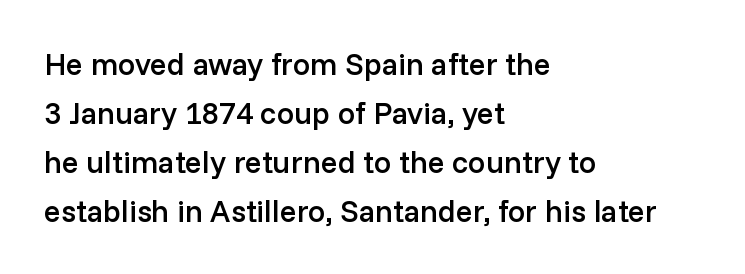
Does the lettering tilt? It doesn't — this is upright. Baseline-to-baseline distance is the conventional proportion of letter height. Beneath every word, the page is bare. The letters advance in unequal steps, a hallmark of proportional type. How heavy is the stroke? Medium-heavy — a semibold, shy of bold.
